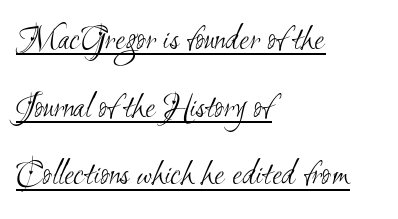
The image shows 36 px light, condensed sans-serif type; set left-aligned, line spacing 1.88x, normal letter spacing, underlined; medium stroke contrast and a small x-height.
